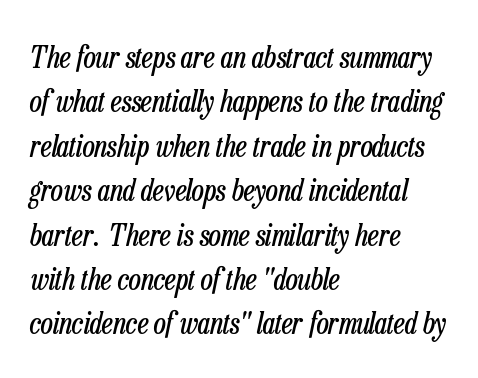
Do the characters align in a grid? No, the font is proportional. No extra tracking has been applied to these lines. The compositor pushed each line to the left boundary. Decoration check: the copy has no underline.
